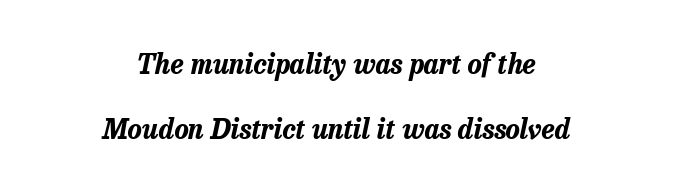
Between one letter and the next there's only the usual sliver of space. There's an unmistakable incline to the writing here. Students, observe: this is what heavily led, spacious text looks like. Is the type bold? Yes — the strokes are clearly thick and heavy. Centered paragraph, ragged on both sides.
